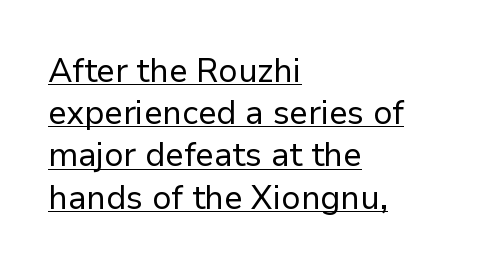
The image shows 33 px regular-weight sans-serif type, upright; set left-aligned, normal line spacing (1.28x), normal letter spacing, underlined; low stroke contrast and a medium x-height.
